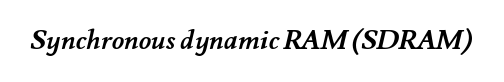
Q: Is the text bold? A: Yes.
Q: Is the text underlined? A: No.
Q: Is the spacing between letters normal or unusually wide? A: Normal.
